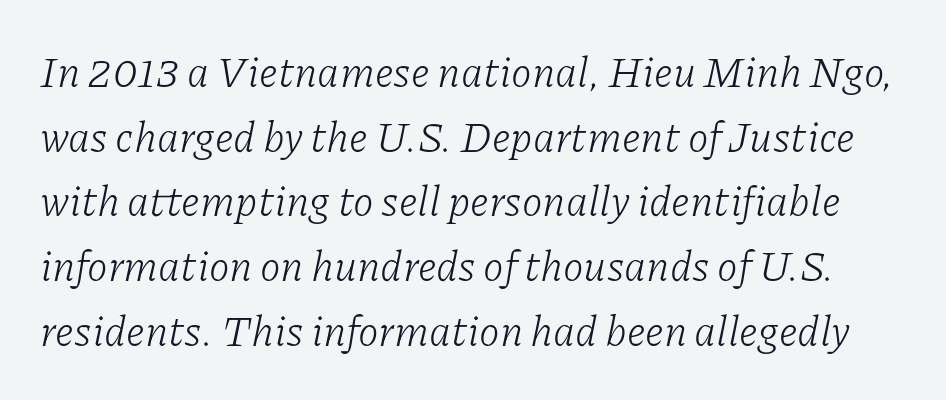
Q: Is the text bold? A: No.
Q: Is the text italic (slanted)? A: Yes, it leans right by about 11 degrees.
Q: Is the typeface a serif or a sans-serif typeface? A: Serif.
Q: Is the text underlined? A: No.
Q: Is the spacing between letters normal or unusually wide? A: Normal.
Q: Is the spacing between lines tight, normal or loose? A: Normal.
Q: Width (condensed, normal, or wide)? A: Normal.
Q: Stroke contrast? A: Low.
Q: x-height? A: Medium.
Q: Monospaced? A: No.
